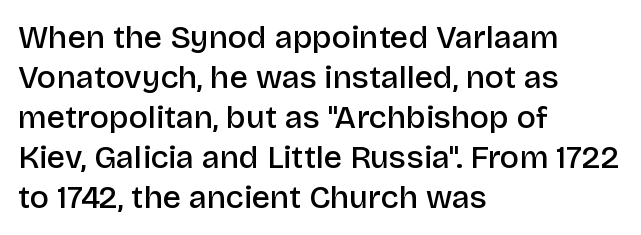
{"serif": "no", "italic": "no", "bold": "semi", "weight": "semibold", "width": "normal", "stroke_contrast": "low", "x_height": "large", "monospaced": "no", "underline": "no", "align": "left", "line_spacing": "normal", "line_spacing_ratio": 1.25, "letter_spacing": "normal", "letter_spacing_em": 0.0, "glyph_px": 32}
